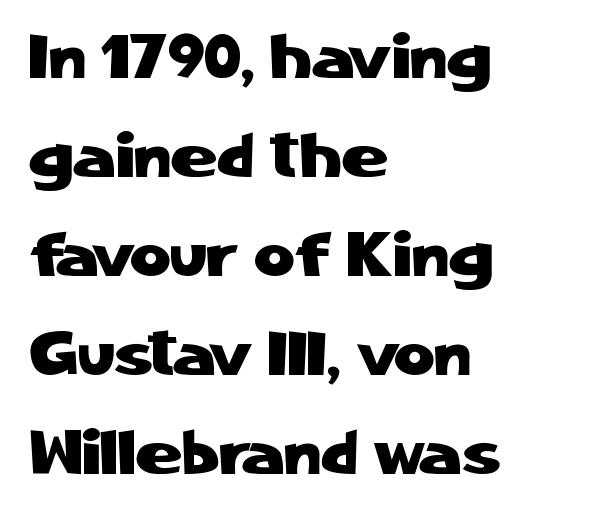
Q: Is the text italic (slanted)? A: No, it is upright.
Q: Is the typeface a serif or a sans-serif typeface? A: Sans-serif.
Q: Is the text underlined? A: No.
Q: How is the paragraph aligned? A: Left-aligned.
Q: Is the spacing between letters normal or unusually wide? A: Normal.
Q: Is the spacing between lines tight, normal or loose? A: Normal.
Q: Width (condensed, normal, or wide)? A: Normal.
Q: Stroke contrast? A: Low.
Q: x-height? A: Medium.
Q: Monospaced? A: No.
